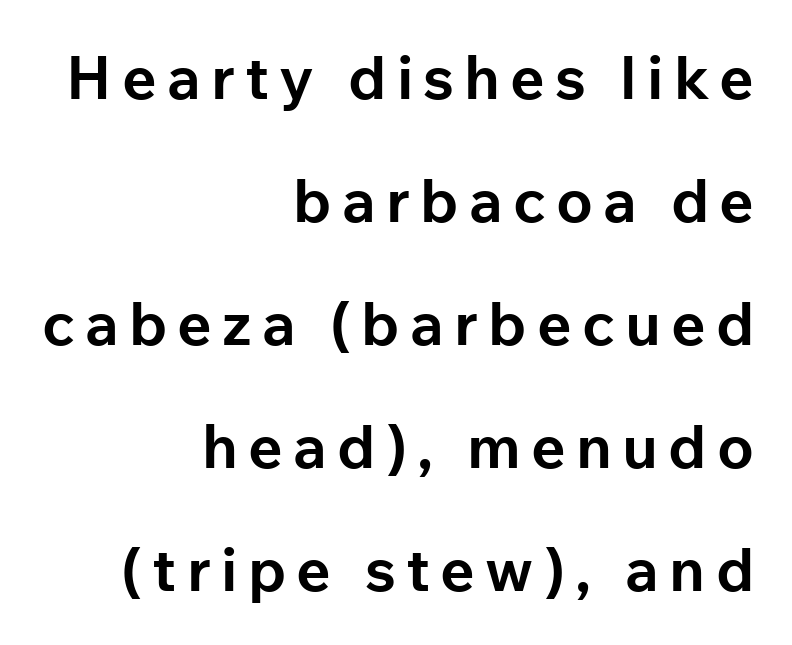
Looks like regular typesetting: each glyph gets only the width it needs. This is sans-serif lettering, the kind often seen on screens and signage. Quick note: underline off. Summary of vertical rhythm: relaxed, with wide interline spacing.
